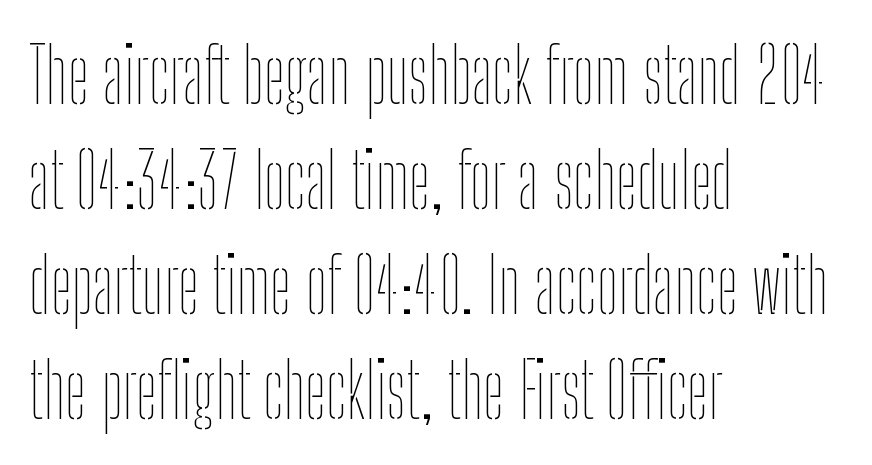
{"italic": "no", "bold": "no", "weight": "thin", "width": "condensed", "stroke_contrast": "low", "x_height": "medium", "monospaced": "no", "underline": "no", "align": "left", "line_spacing": "normal", "line_spacing_ratio": 1.38, "letter_spacing": "normal", "letter_spacing_em": 0.0, "glyph_px": 76}
